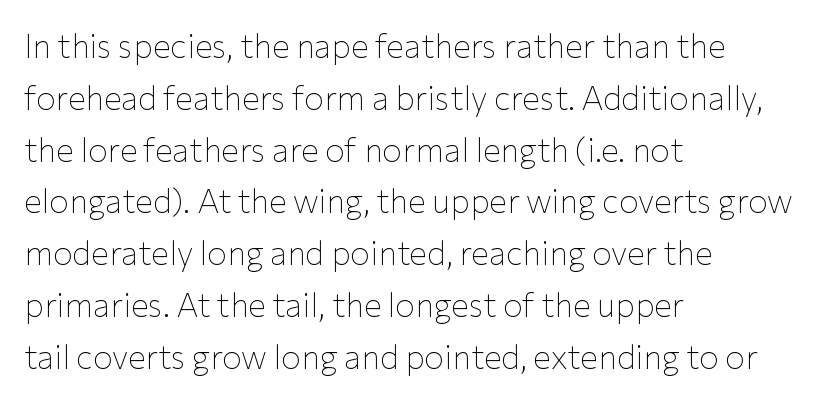
The lines sit at an ordinary, default distance from one another. You could call the tracking neutral — neither tight nor loose. If you drew a line through each stem, it would be perfectly vertical. Think of a printed novel: that variable character pitch is what you see here. This is sans-serif lettering, the kind often seen on screens and signage.
